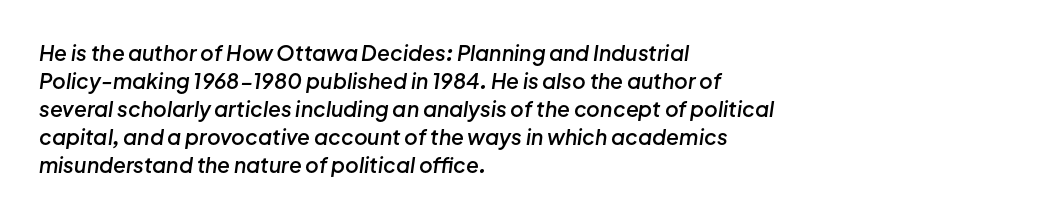
The space between consecutive lines is moderate. Strokes here are thickened, but only to semibold level. Honestly, there is no underline to notice here at all. These lines stack with their left ends in a neat column. In terms of posture, this sample is oblique.
